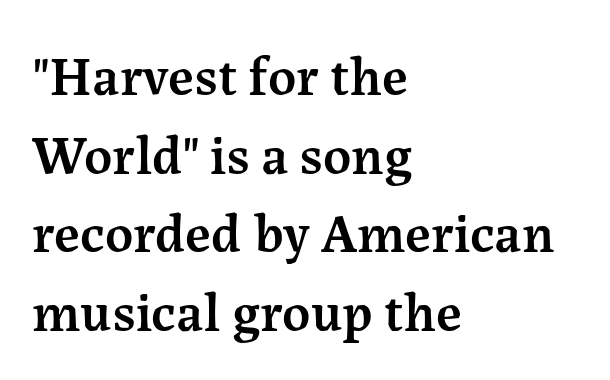
The image shows 55 px semibold serif type, upright; set left-aligned, normal line spacing (1.43x), normal letter spacing, not underlined; medium stroke contrast and a medium x-height.
